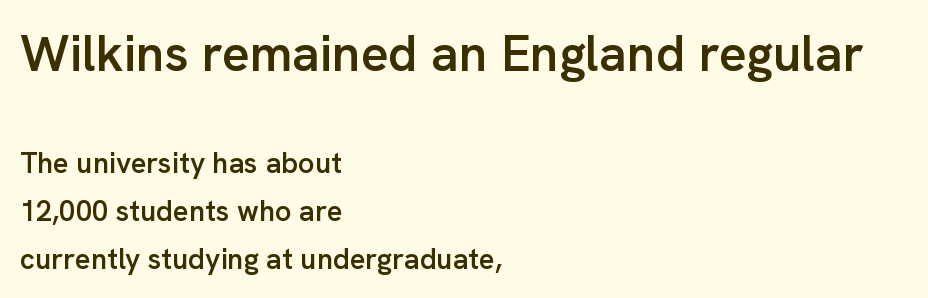
The image shows 51 px semibold sans-serif type, upright; set left-aligned, normal line spacing (1.64x), normal letter spacing, not underlined; the first (top) block is 1.76x larger; low stroke contrast and a medium x-height.
